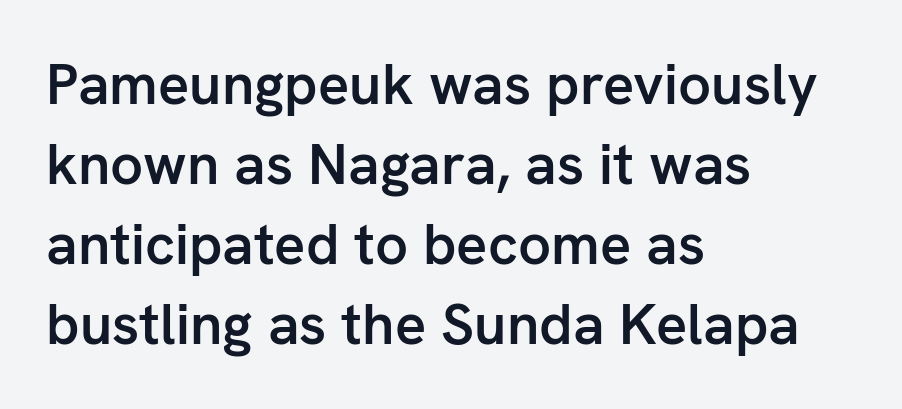
Spacing between characters is what you'd get straight out of the box. Descender tails drop into unmarked territory. The rag falls on the right side of this text block. A bit beefed up — I'd call it semibold rather than bold.
